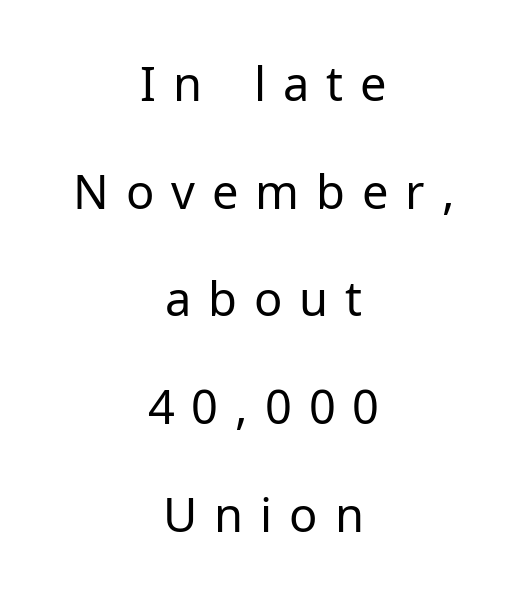
The image shows 47 px regular-weight sans-serif type, upright; set centered, loose line spacing (2.29x), unusually wide letter spacing (+0.36 em), not underlined; low stroke contrast and a medium x-height.
